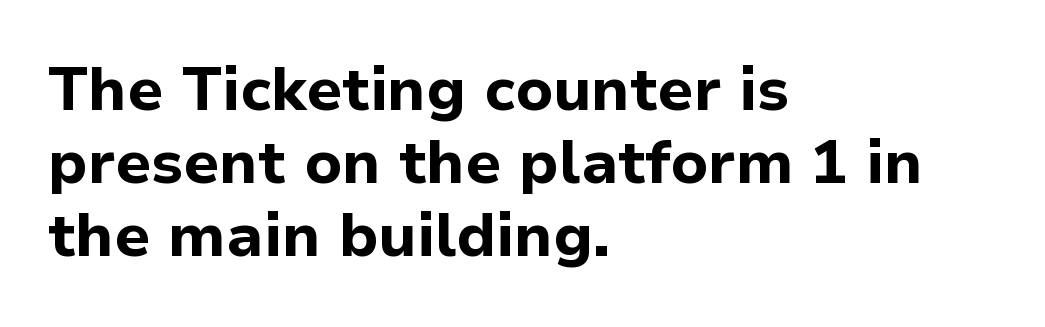
Q: Is the text bold? A: Yes.
Q: Is the text italic (slanted)? A: No, it is upright.
Q: Is the typeface a serif or a sans-serif typeface? A: Sans-serif.
Q: Is the text underlined? A: No.
Q: How is the paragraph aligned? A: Left-aligned.
Q: Is the spacing between letters normal or unusually wide? A: Normal.
Q: Width (condensed, normal, or wide)? A: Normal.
Q: Stroke contrast? A: Low.
Q: x-height? A: Medium.
Q: Monospaced? A: No.
